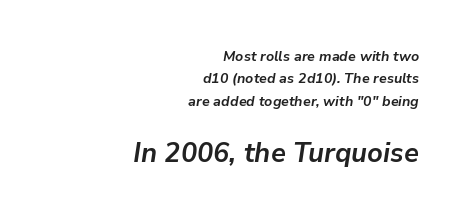
{"italic": "yes", "lean": "right", "slant_degrees": 9, "bold": "yes", "underline": "no", "align": "right", "line_spacing": "normal", "line_spacing_ratio": 1.59, "letter_spacing": "normal", "letter_spacing_em": 0.0, "larger_block": "second", "size_ratio": 1.93, "glyph_px": 27}
